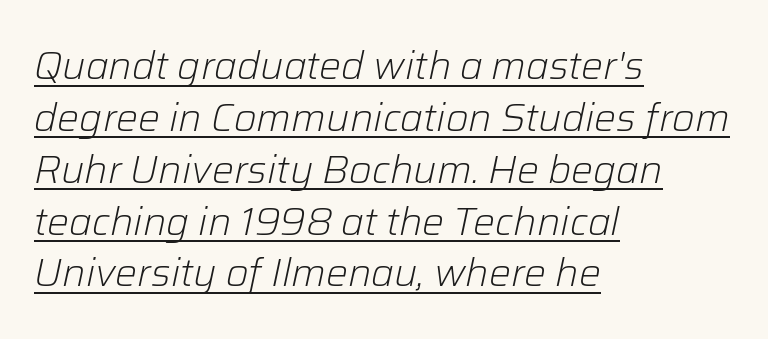
Normally led — the rows are evenly, conventionally spaced. Is the type heavy? It reads as light-to-regular instead. Characters follow at the spacing the type designer built in. Somebody hit Ctrl+U on this one — the words are underlined. Short and long lines alike share a common starting point at left.
